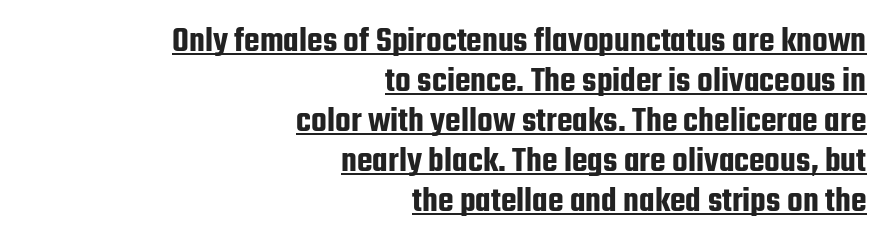
The image shows 36 px condensed sans-serif type, upright; set right-aligned, tight line spacing (1.11x), normal letter spacing, underlined; low stroke contrast and a medium x-height.
